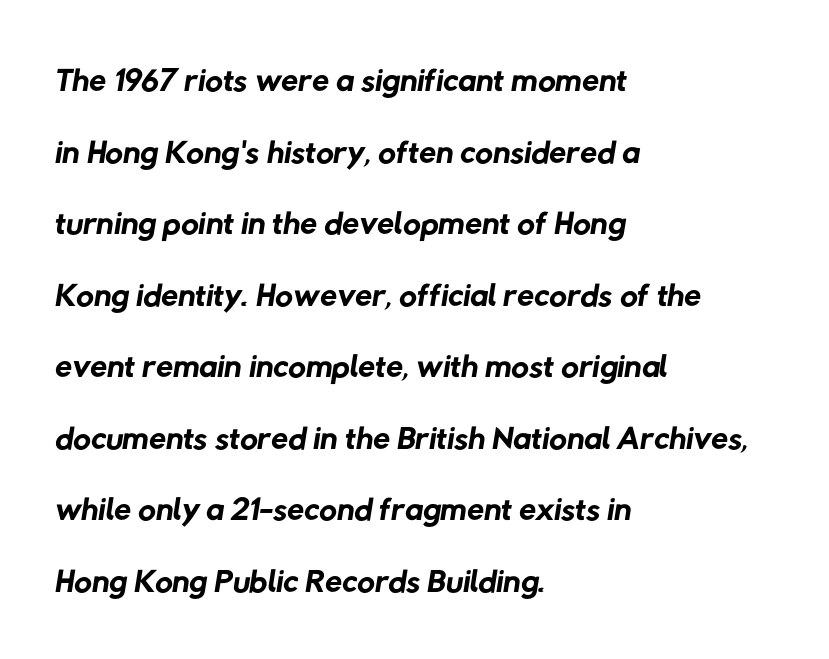
Q: Is the text bold? A: No.
Q: Is the typeface a serif or a sans-serif typeface? A: Sans-serif.
Q: Is the text underlined? A: No.
Q: How is the paragraph aligned? A: Left-aligned.
Q: Is the spacing between letters normal or unusually wide? A: Normal.
Q: Is the spacing between lines tight, normal or loose? A: Normal.
Q: Width (condensed, normal, or wide)? A: Normal.
Q: Stroke contrast? A: Low.
Q: x-height? A: Medium.
Q: Monospaced? A: No.
